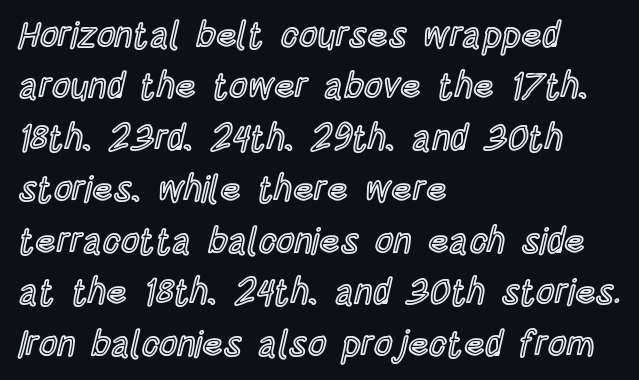
The image shows 36 px condensed type; set left-aligned, normal line spacing (1.43x), normal letter spacing, not underlined; a large x-height.
